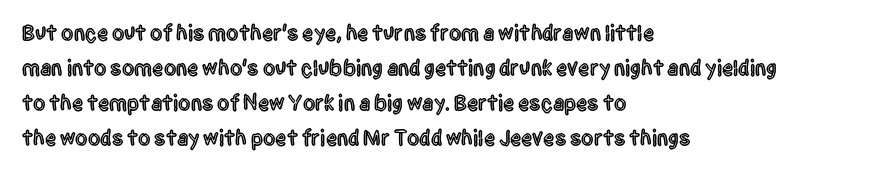
{"italic": "no", "underline": "no", "align": "left", "line_spacing": "normal", "line_spacing_ratio": 1.59, "letter_spacing": "normal", "letter_spacing_em": 0.0, "glyph_px": 22}
